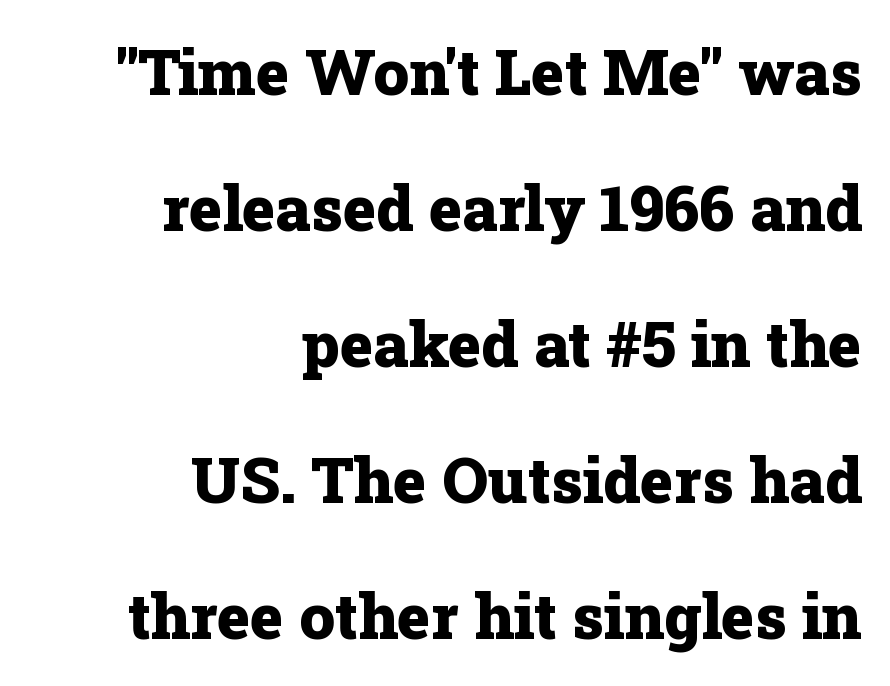
The image shows 63 px heavy serif type, upright; set right-aligned, loose line spacing (2.16x), normal letter spacing, not underlined; low stroke contrast and a medium x-height.
